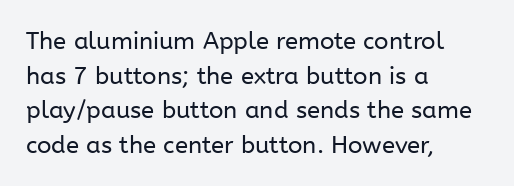
{"italic": "no", "bold": "no", "underline": "no", "align": "left", "line_spacing": "normal", "line_spacing_ratio": 1.44, "letter_spacing": "normal", "letter_spacing_em": 0.0, "glyph_px": 24}
